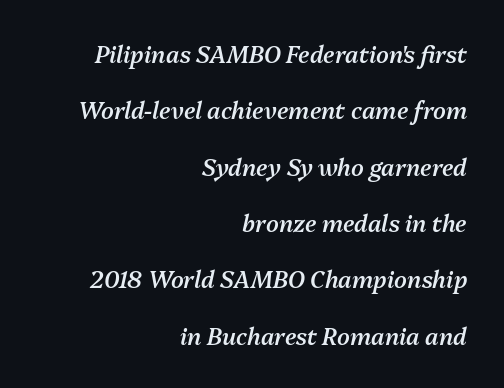
Here the glyphs are tracked normally, forming tight word shapes. Looking at the ascenders, they clearly lean. Is the type bold? Partly — it's a semibold, heavier than regular but not fully bold. Honestly, the rows look like they've been pulled way apart. Beneath every word, the page is bare. Layout note: lines flush right.
